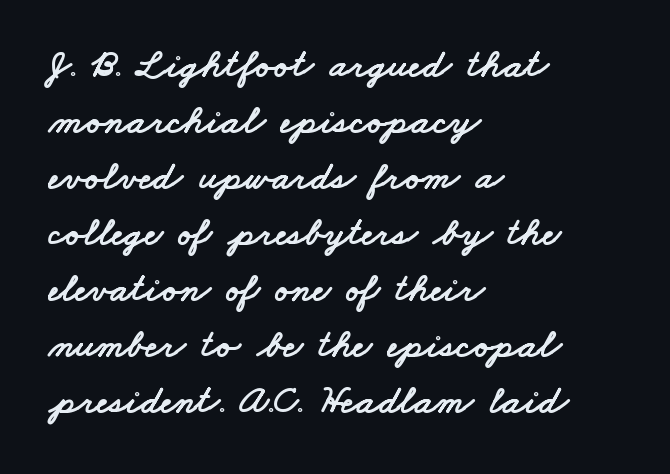
The glyphs in this specimen are sans serif. Short and long lines alike share a common starting point at left. The line-height multiplier appears to be the usual default. Quick note: underline off.
